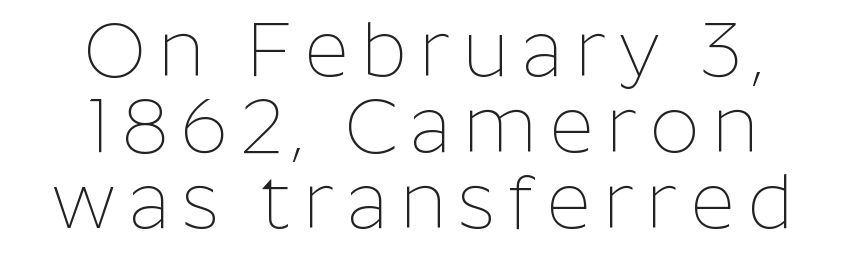
Q: Is the text bold? A: No.
Q: Is the text italic (slanted)? A: No, it is upright.
Q: Is the typeface a serif or a sans-serif typeface? A: Sans-serif.
Q: Is the text underlined? A: No.
Q: How is the paragraph aligned? A: Centered.
Q: Is the spacing between lines tight, normal or loose? A: Tight.
Q: Width (condensed, normal, or wide)? A: Normal.
Q: Stroke contrast? A: Low.
Q: x-height? A: Medium.
Q: Monospaced? A: No.
